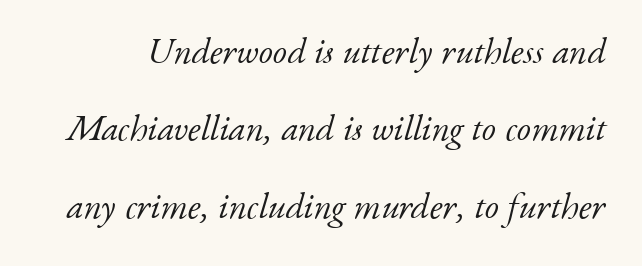
The axis of the letterforms is tilted away from vertical. The face used here is seriffed, in the tradition of book romans. The specimen omits any rule beneath the text block's lines. Spacing verdict: proportional, widths tailored to each character.
